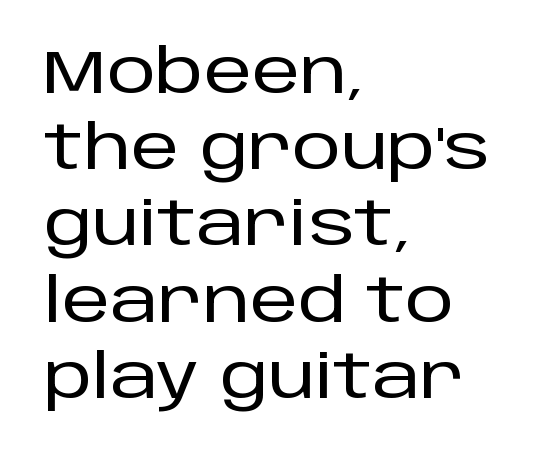
The image shows 61 px sans-serif type, upright; set left-aligned, normal line spacing (1.25x), normal letter spacing, not underlined; low stroke contrast and a large x-height.
